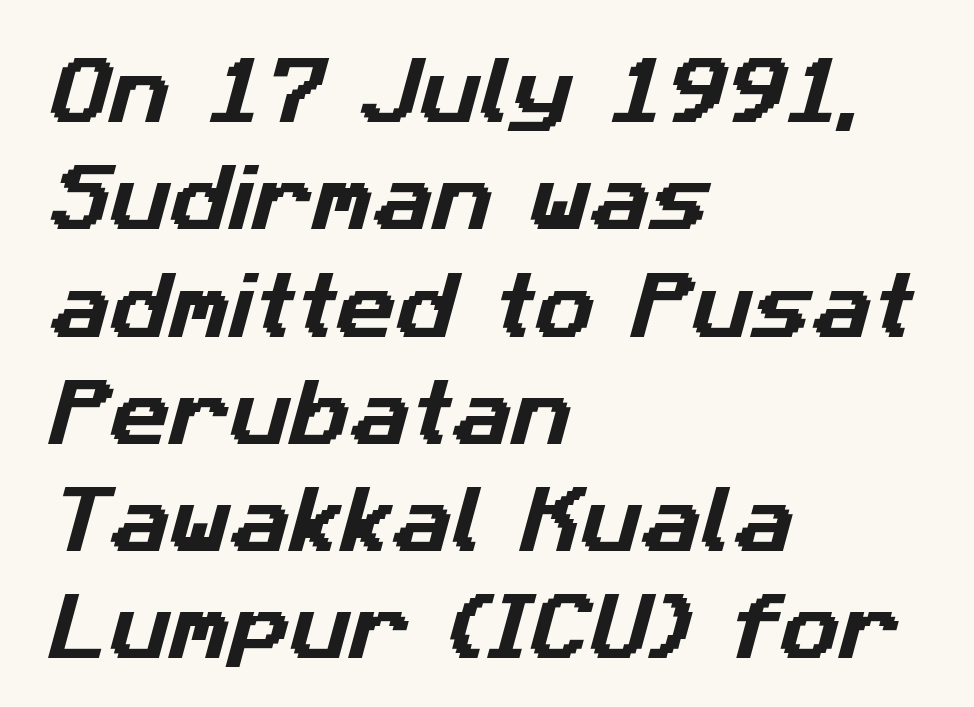
The image shows 74 px sans-serif type; set left-aligned, normal line spacing (1.45x), normal letter spacing, not underlined; low stroke contrast and a medium x-height.
